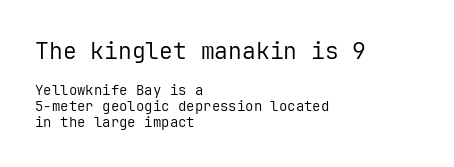
Q: Is the text bold? A: No.
Q: Is the text italic (slanted)? A: No, it is upright.
Q: Is the text underlined? A: No.
Q: How is the paragraph aligned? A: Left-aligned.
Q: Is the spacing between letters normal or unusually wide? A: Normal.
Q: Is the spacing between lines tight, normal or loose? A: Tight.
Q: Which block of text is set in a larger size, the first (top) or the second (bottom)? A: The first (top) one.
